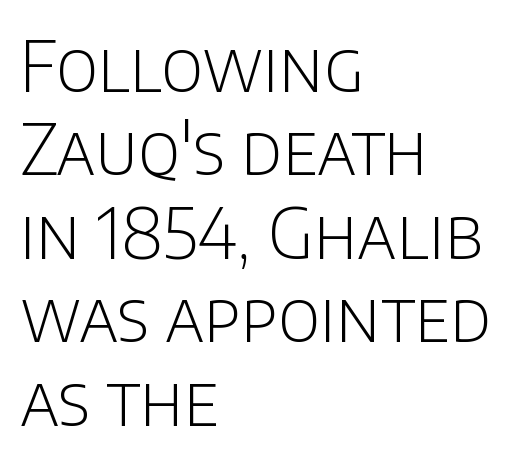
The image shows 69 px light sans-serif type, upright; set left-aligned, line spacing 1.21x, normal letter spacing, not underlined; low stroke contrast and a large x-height.
